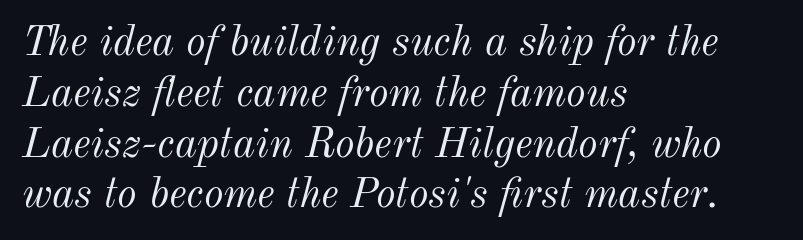
The gap between lines stays unmarked. This sample is left-justified, so line endings fall wherever the words run out. Letters have the restrained weight of plain body copy at most. The passage shown is typed in a proportional face where columns would drift. In terms of posture, this sample is oblique.
